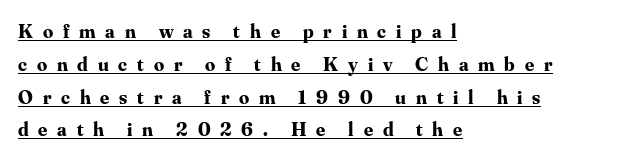
{"italic": "no", "bold": "yes", "underline": "yes", "align": "left", "line_spacing": "normal", "line_spacing_ratio": 1.64, "letter_spacing": "wide", "letter_spacing_em": 0.49, "glyph_px": 20}
